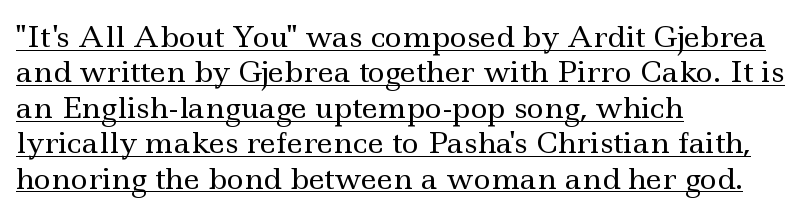
Varying glyph widths throughout — classic text-font behaviour. Ascenders rise straight up at ninety degrees. Horizontal alignment here is leftward, the default for most running prose. Descenders here cross a horizontal rule under the line. Weight: not bold — regular or lighter. Is this a sans? No — the strokes have serifs.
